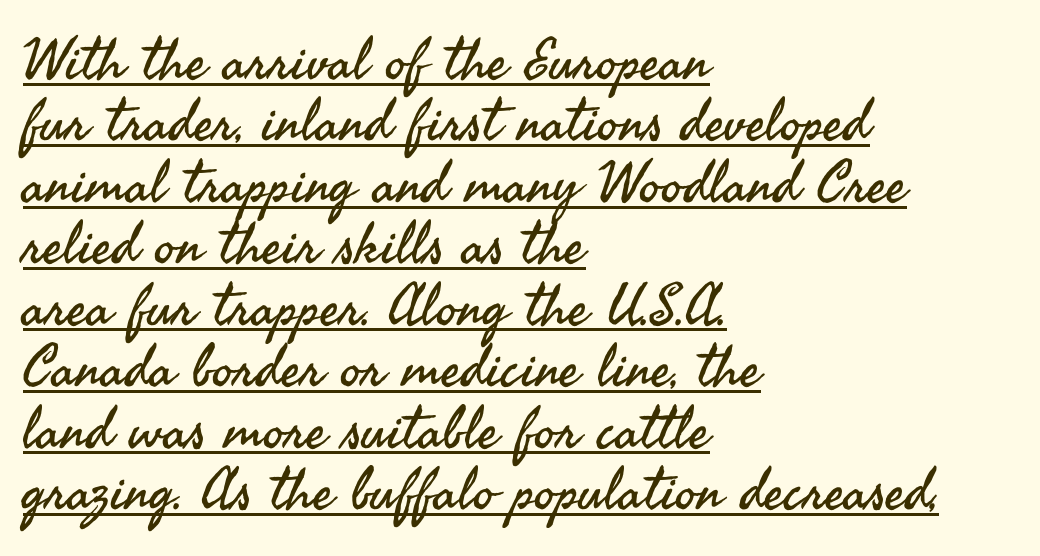
{"serif": "no", "bold": "no", "weight": "regular", "width": "normal", "stroke_contrast": "medium", "x_height": "small", "monospaced": "no", "underline": "yes", "align": "left", "line_spacing": "tight", "line_spacing_ratio": 1.06, "letter_spacing": "normal", "letter_spacing_em": 0.0, "glyph_px": 58}
